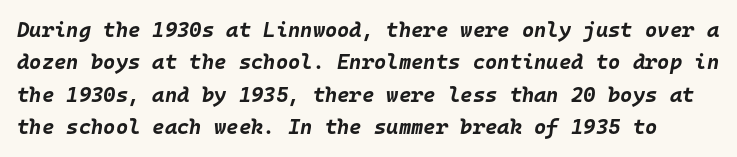
The image shows 21 px bold type, italic (leaning right); set normal line spacing (1.54x), normal letter spacing, not underlined.
